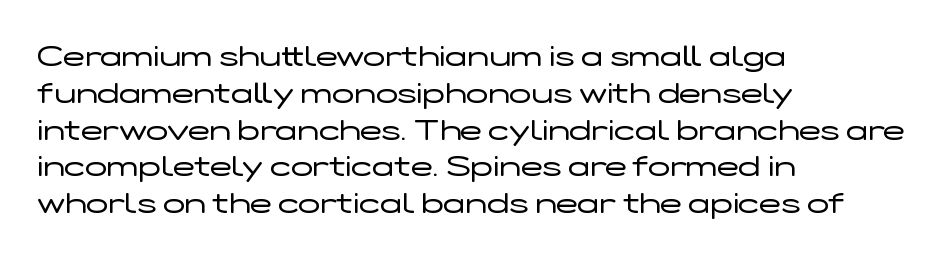
{"serif": "no", "italic": "no", "bold": "no", "weight": "regular", "width": "wide", "stroke_contrast": "low", "x_height": "medium", "monospaced": "no", "underline": "no", "align": "left", "line_spacing": "normal", "line_spacing_ratio": 1.27, "letter_spacing": "normal", "letter_spacing_em": 0.0, "glyph_px": 29}
